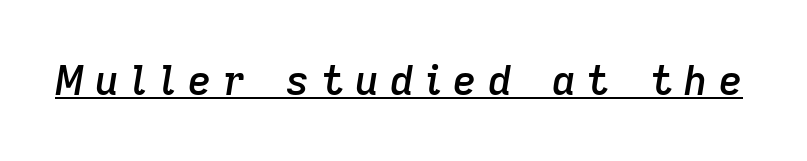
Q: Is the text bold? A: Semi-bold.
Q: Is the text italic (slanted)? A: Yes, it leans right by about 9 degrees.
Q: Is the text underlined? A: Yes.
Q: Is the spacing between letters normal or unusually wide? A: Unusually wide.
Q: Width (condensed, normal, or wide)? A: Normal.
Q: Stroke contrast? A: Low.
Q: x-height? A: Medium.
Q: Monospaced? A: No.
